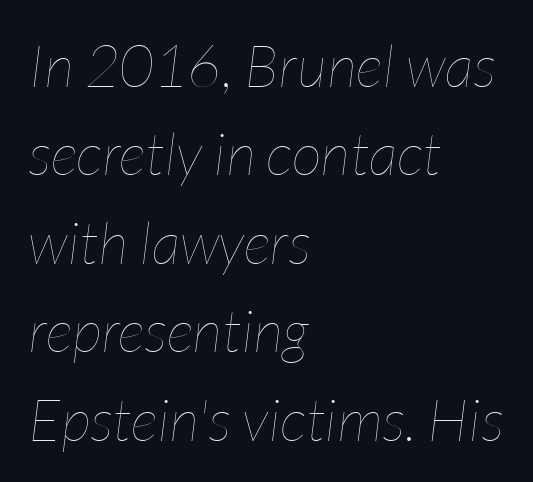
Q: Is the text bold? A: No.
Q: Is the text italic (slanted)? A: Yes, it leans right by about 7 degrees.
Q: Is the text underlined? A: No.
Q: How is the paragraph aligned? A: Left-aligned.
Q: Is the spacing between letters normal or unusually wide? A: Normal.
Q: Is the spacing between lines tight, normal or loose? A: Normal.
Q: Width (condensed, normal, or wide)? A: Condensed.
Q: Stroke contrast? A: Low.
Q: x-height? A: Medium.
Q: Monospaced? A: No.
